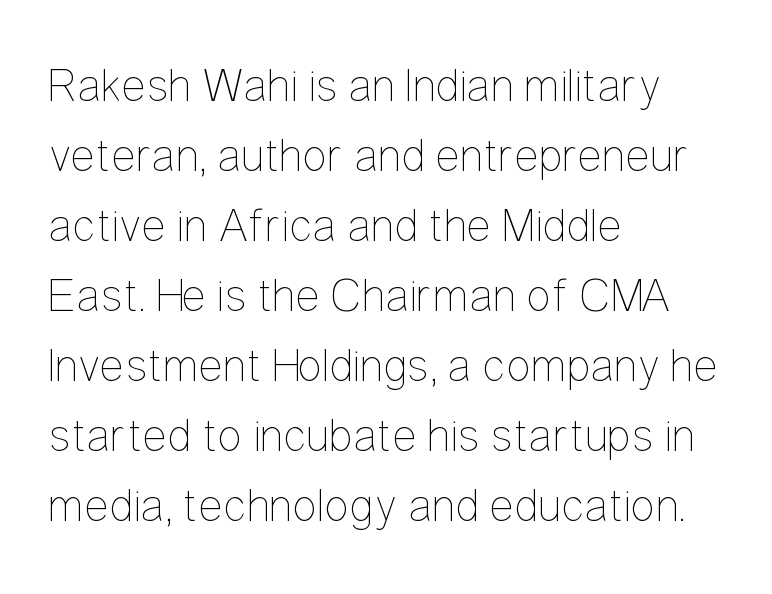
{"italic": "no", "bold": "no", "weight": "thin", "width": "condensed", "stroke_contrast": "low", "x_height": "medium", "monospaced": "no", "underline": "no", "align": "left", "line_spacing": "normal", "line_spacing_ratio": 1.49, "letter_spacing": "normal", "letter_spacing_em": 0.0, "glyph_px": 47}
